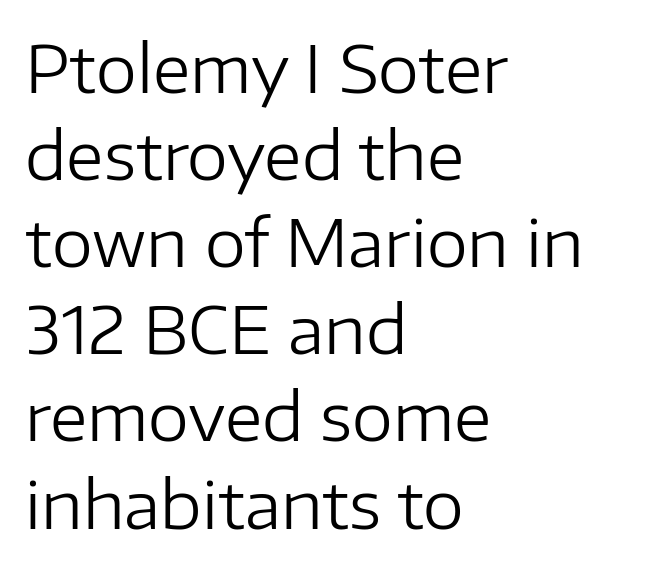
The image shows 66 px regular-weight sans-serif type, upright; set left-aligned, normal line spacing (1.32x), normal letter spacing, not underlined; low stroke contrast and a medium x-height.
